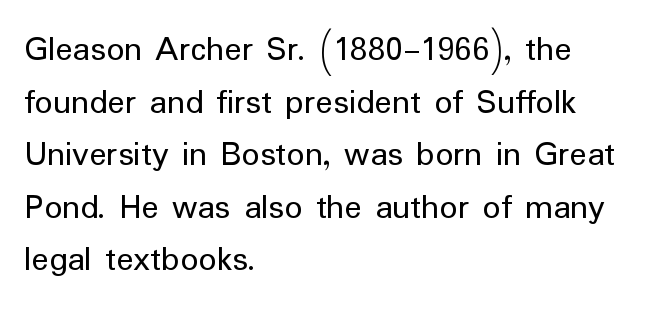
The image shows 36 px regular-weight sans-serif type, upright; set left-aligned, normal line spacing (1.46x), normal letter spacing, not underlined; low stroke contrast and a medium x-height.
